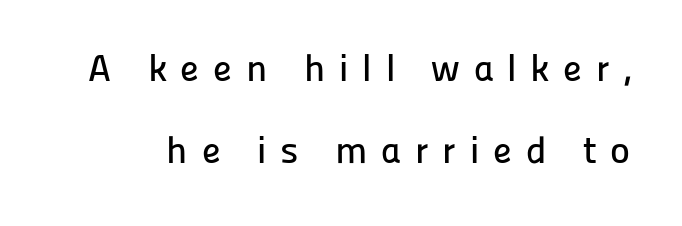
In terms of letterform style, serifs are entirely absent. The font's upright variant was chosen for this text. Character widths vary here, with narrow letters taking less room than wide ones. Check under the words: just untouched page. Each new line begins a long way beneath the previous one.
